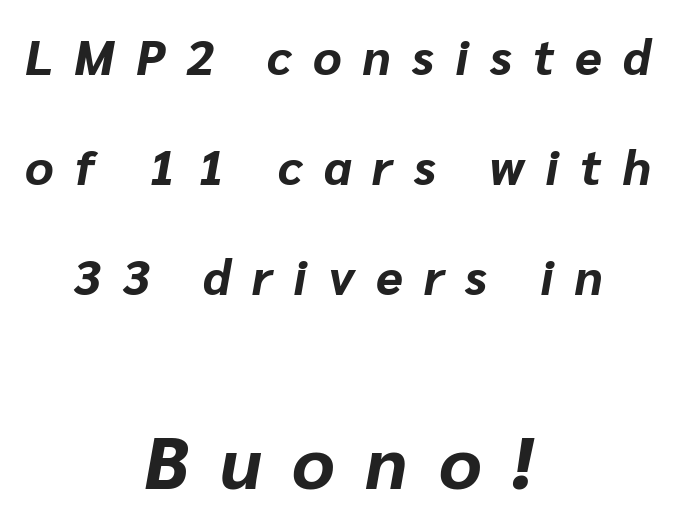
The foot of each line stays bare and open. Slanted lettering throughout. Short and long lines alike share a common midpoint. Emphasis by weight is at full strength: bold. Regarding leading, the lines here are spaced well apart. In terms of letterspacing, this is a distinctly airy, spread setting.
